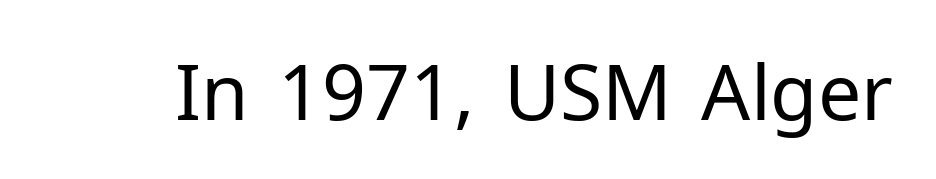
The image shows 77 px regular-weight sans-serif type, upright; set normal letter spacing, not underlined; low stroke contrast and a medium x-height.
